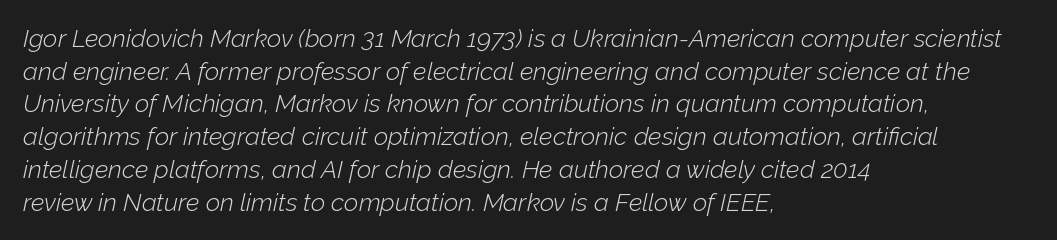
{"italic": "yes", "lean": "right", "slant_degrees": 12, "bold": "no", "underline": "no", "align": "left", "line_spacing": "normal", "line_spacing_ratio": 1.31, "letter_spacing": "normal", "letter_spacing_em": 0.0, "glyph_px": 25}
